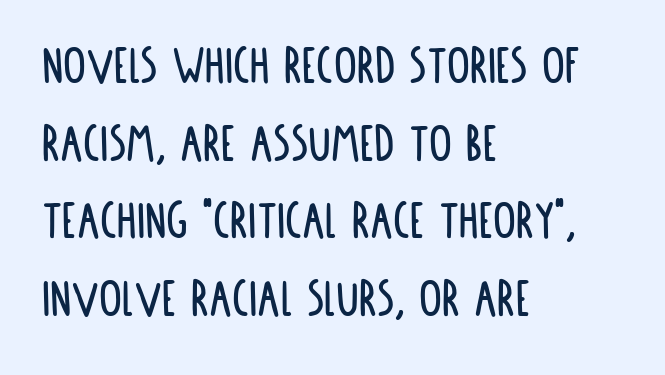
{"serif": "no", "italic": "no", "width": "condensed", "stroke_contrast": "low", "x_height": "large", "monospaced": "no", "underline": "no", "align": "left", "line_spacing": "normal", "line_spacing_ratio": 1.36, "letter_spacing": "normal", "letter_spacing_em": 0.0, "glyph_px": 57}
